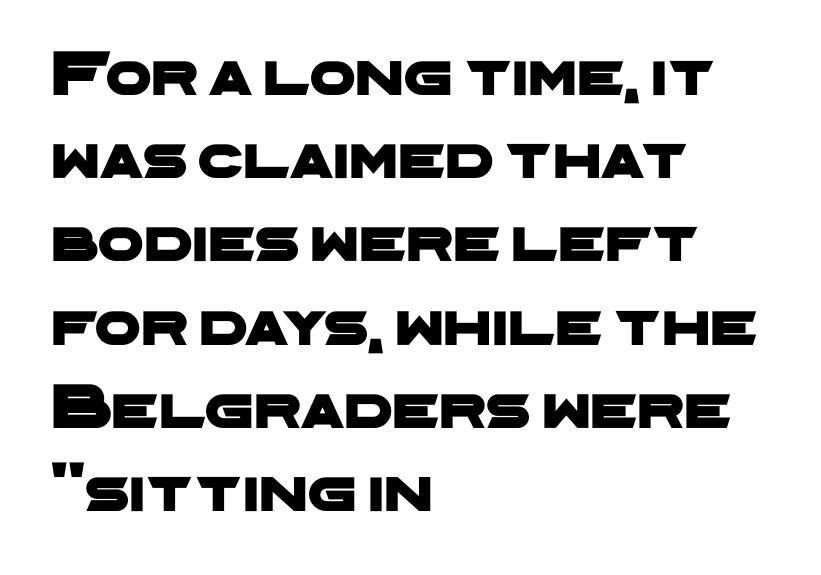
The image shows 65 px wide sans-serif type; set left-aligned, normal line spacing (1.28x), normal letter spacing, not underlined; low stroke contrast and a medium x-height.
